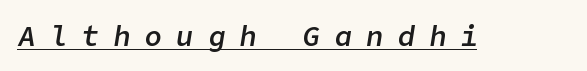
The axis of the letterforms is tilted away from vertical. Honestly, the underline is the first thing you notice here. These words are printed semibold, heavier than regular yet not bold. Students, note that the glyphs here are deliberately spaced far apart.
